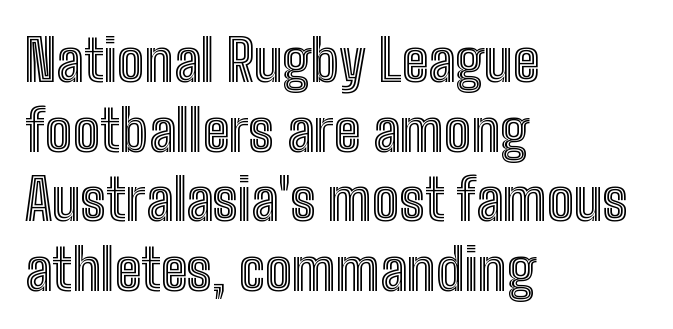
The image shows 57 px condensed type, upright; set left-aligned, line spacing 1.22x, normal letter spacing, not underlined; a medium x-height.
